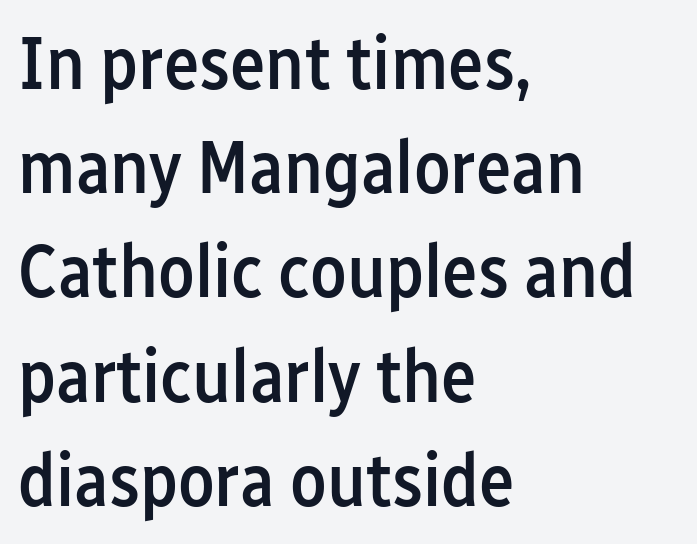
Layout note: lines flush left. The passage shown is typed in a proportional face where columns would drift. Serifs: no, the terminals of the letterforms are clean. The lines sit at an ordinary, default distance from one another. The letterforms sit shoulder to shoulder at normal distance. The specimen omits any rule beneath the text block's lines.
